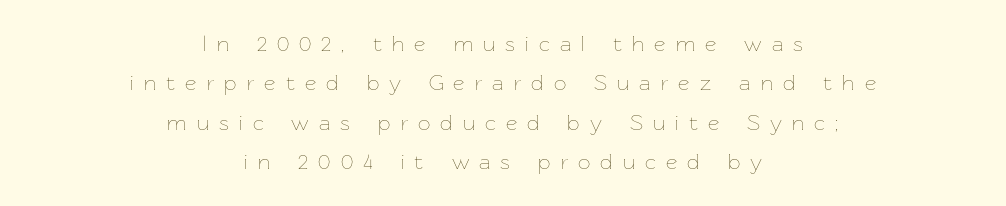
The strokes carry an ordinary text weight at most. Italic: no, the glyphs are upright roman. The tracking jumps out immediately: characters are airy and widely separated. The paragraph has two soft edges and a firm central axis. The words here are not underlined.
